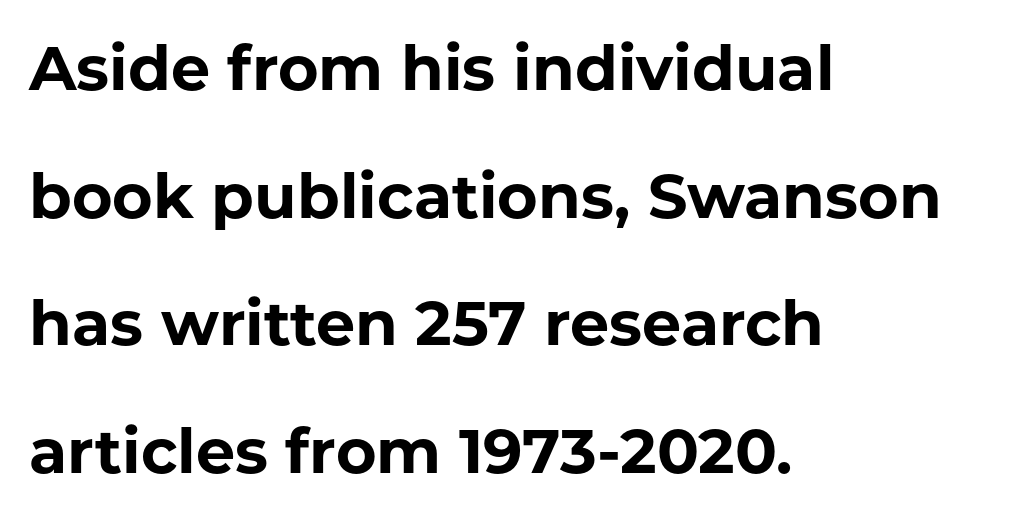
Q: Is the text bold? A: Yes.
Q: Is the text italic (slanted)? A: No, it is upright.
Q: Is the typeface a serif or a sans-serif typeface? A: Sans-serif.
Q: Is the text underlined? A: No.
Q: How is the paragraph aligned? A: Left-aligned.
Q: Is the spacing between letters normal or unusually wide? A: Normal.
Q: Is the spacing between lines tight, normal or loose? A: Loose.
Q: Width (condensed, normal, or wide)? A: Normal.
Q: Stroke contrast? A: Low.
Q: x-height? A: Medium.
Q: Monospaced? A: No.
